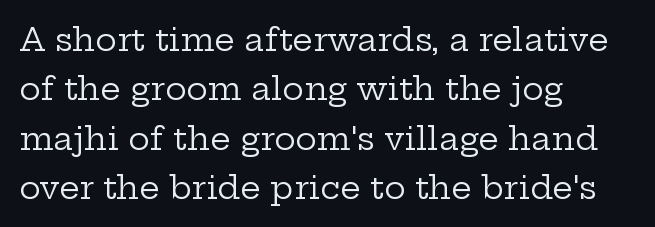
The face looks like a standard text weight, possibly lighter. This sample uses plain, unmodified letter spacing. The foot of each line stays bare and open. Does the type have serifs? Yes, each stem ends in a small foot. Vertical spacing — default. Where is the straight margin? On the left.
